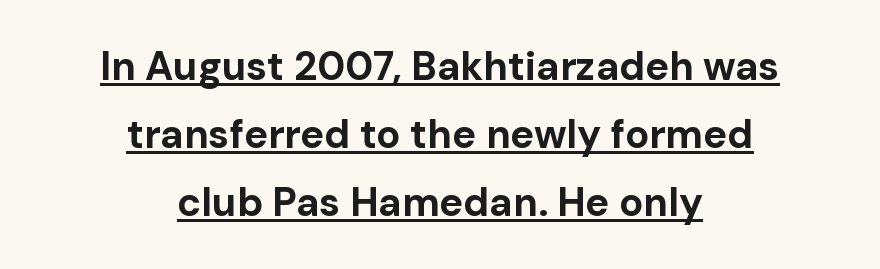
What weight is shown? A full bold with thick strokes. Tall strokes in this sample are plumb rather than angled. The compositor balanced each line on the midline. In terms of letterform style, serifs are entirely absent. Varying glyph widths throughout — classic text-font behaviour. What's the leading like? Ordinary, nothing unusual.
